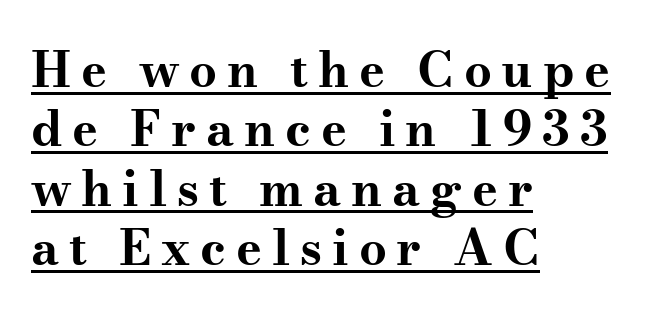
The image shows 49 px bold, wide serif type, upright; set left-aligned, line spacing 1.21x, unusually wide letter spacing (+0.2 em), underlined; medium stroke contrast and a small x-height.
